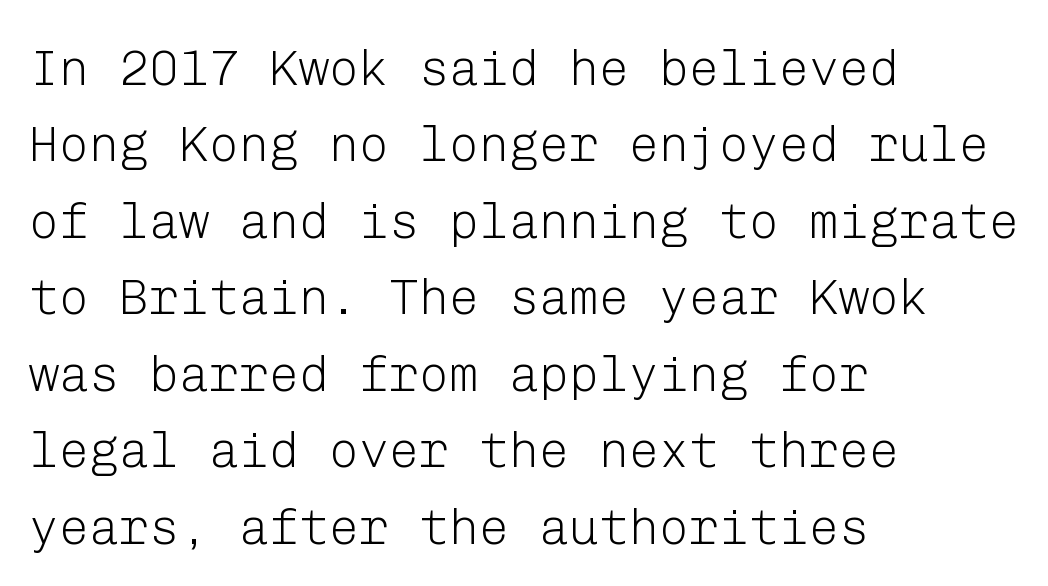
{"serif": "no", "italic": "no", "bold": "no", "weight": "light", "width": "normal", "stroke_contrast": "low", "x_height": "medium", "underline": "no", "align": "left", "line_spacing": "normal", "line_spacing_ratio": 1.53, "letter_spacing": "normal", "letter_spacing_em": 0.0, "glyph_px": 50}
